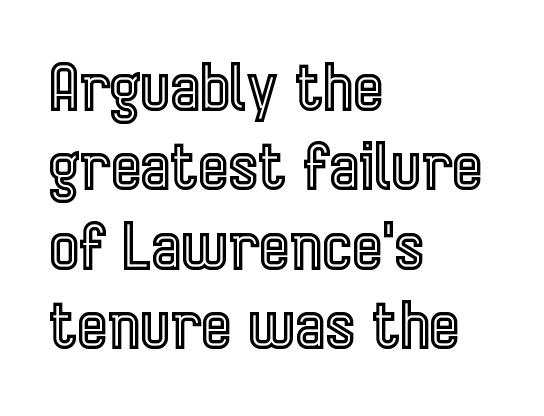
Here the designer chose a conventional face with non-uniform glyph widths. Caption: multi-line text, flush left, ragged right. Glyph-to-glyph distance matches everyday printed text. Quick note: underline off. Posture: vertical.
